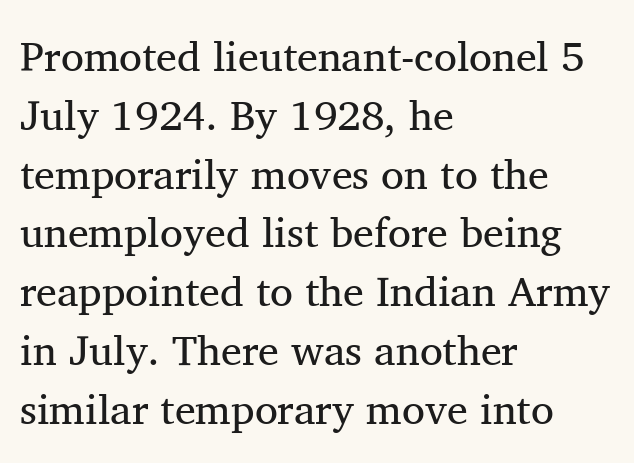
{"serif": "yes", "italic": "no", "bold": "no", "weight": "regular", "width": "normal", "stroke_contrast": "medium", "x_height": "medium", "monospaced": "no", "underline": "no", "align": "left", "line_spacing": "normal", "line_spacing_ratio": 1.4, "letter_spacing": "normal", "letter_spacing_em": 0.0, "glyph_px": 42}
